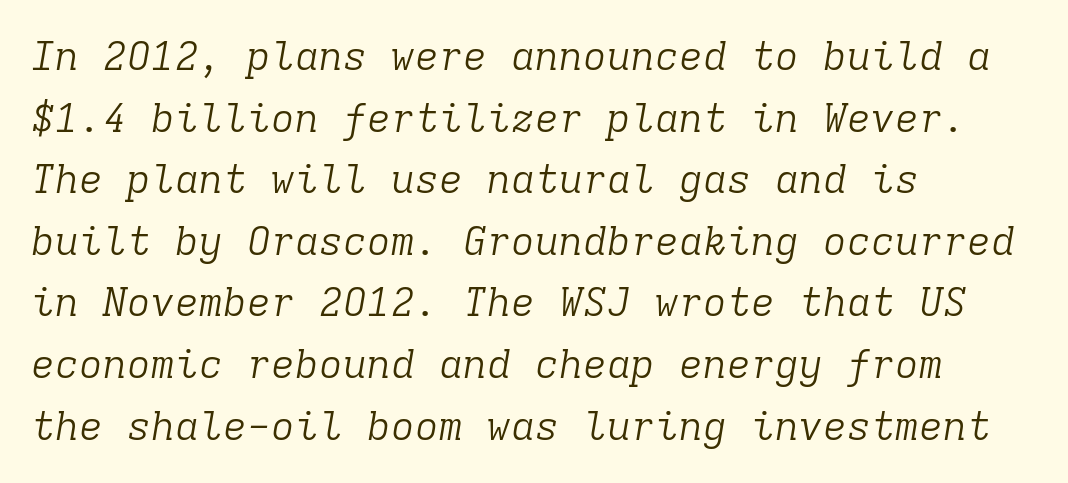
The image shows 40 px light serif type, italic (leaning right), monospaced; set left-aligned, normal line spacing (1.54x), normal letter spacing, not underlined; low stroke contrast and a medium x-height.
